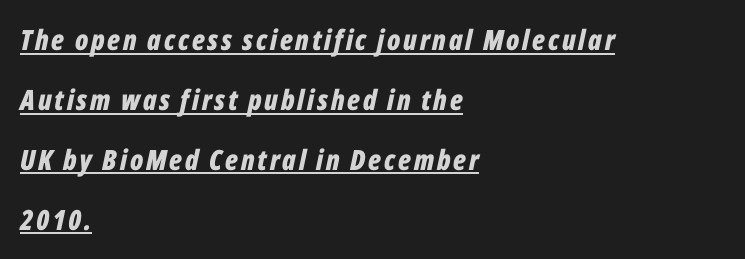
{"italic": "yes", "lean": "right", "slant_degrees": 12, "bold": "yes", "weight": "bold", "width": "condensed", "stroke_contrast": "low", "x_height": "medium", "monospaced": "no", "underline": "yes", "align": "left", "line_spacing": "loose", "line_spacing_ratio": 2.14, "glyph_px": 28}
